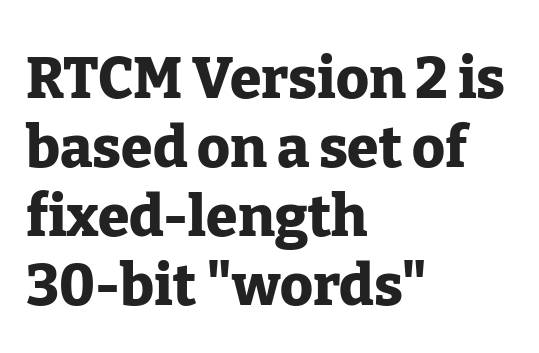
The image shows 57 px heavy serif type, upright; set left-aligned, line spacing 1.21x, normal letter spacing, not underlined; low stroke contrast and a medium x-height.
